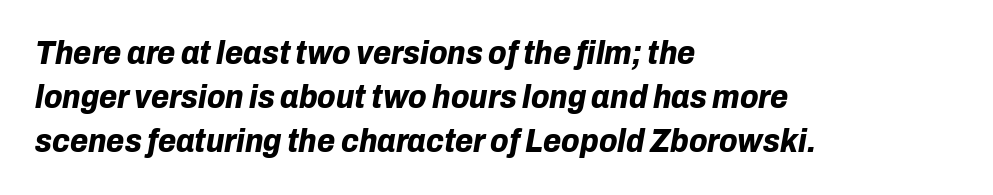
Q: Is the text bold? A: Yes.
Q: Is the text italic (slanted)? A: Yes, it leans right by about 10 degrees.
Q: Is the text underlined? A: No.
Q: How is the paragraph aligned? A: Left-aligned.
Q: Is the spacing between letters normal or unusually wide? A: Normal.
Q: Is the spacing between lines tight, normal or loose? A: Normal.
Q: Width (condensed, normal, or wide)? A: Normal.
Q: Stroke contrast? A: Low.
Q: x-height? A: Medium.
Q: Monospaced? A: No.
